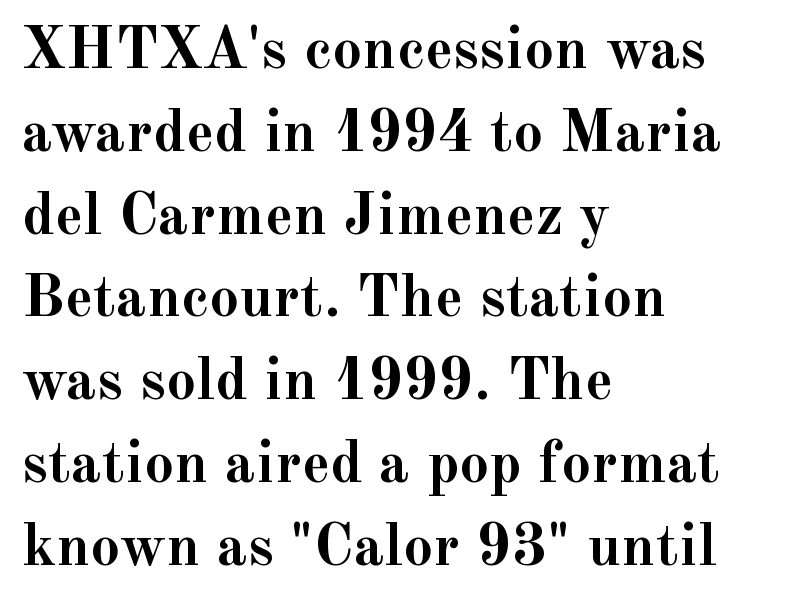
Q: Is the text bold? A: Yes.
Q: Is the text italic (slanted)? A: No, it is upright.
Q: Is the typeface a serif or a sans-serif typeface? A: Serif.
Q: Is the text underlined? A: No.
Q: How is the paragraph aligned? A: Left-aligned.
Q: Is the spacing between letters normal or unusually wide? A: Normal.
Q: Is the spacing between lines tight, normal or loose? A: Normal.
Q: Width (condensed, normal, or wide)? A: Normal.
Q: x-height? A: Small.
Q: Monospaced? A: No.
